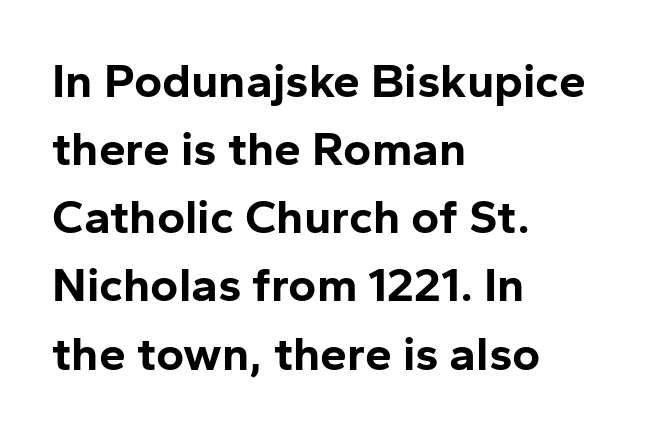
Proportional: the letters do not fall into vertical columns. No extra tracking has been applied to these lines. I'd call this a sans setting — the letters go barefoot. These lines stack with their left ends in a neat column. The vertical gap from one line to the next is medium.
